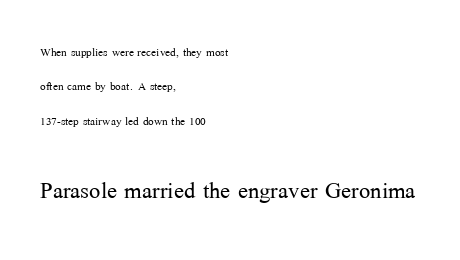
The image shows 30 px light serif type, upright; set left-aligned, loose line spacing (2.3x), normal letter spacing, not underlined; the second (bottom) block is 2.0x larger; medium stroke contrast and a medium x-height.
